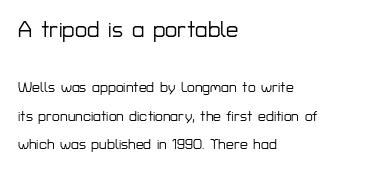
{"italic": "no", "underline": "no", "align": "left", "line_spacing": "loose", "line_spacing_ratio": 2.03, "letter_spacing": "normal", "letter_spacing_em": 0.0, "larger_block": "first", "size_ratio": 1.57, "glyph_px": 22}
